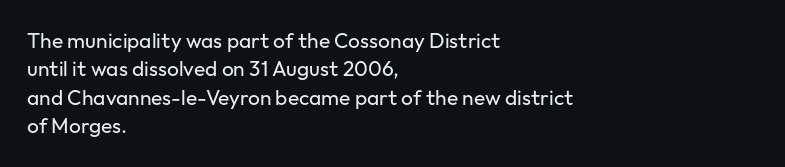
Q: Is the text bold? A: No.
Q: Is the text italic (slanted)? A: No, it is upright.
Q: Is the text underlined? A: No.
Q: How is the paragraph aligned? A: Left-aligned.
Q: Is the spacing between letters normal or unusually wide? A: Normal.
Q: Is the spacing between lines tight, normal or loose? A: Normal.
